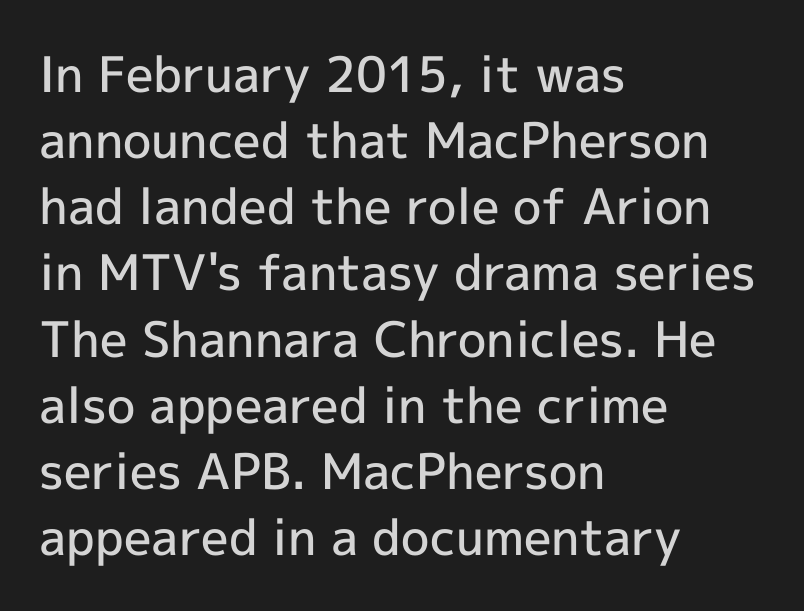
The image shows 49 px semibold sans-serif type, upright; set left-aligned, normal line spacing (1.35x), normal letter spacing, not underlined; a medium x-height.
